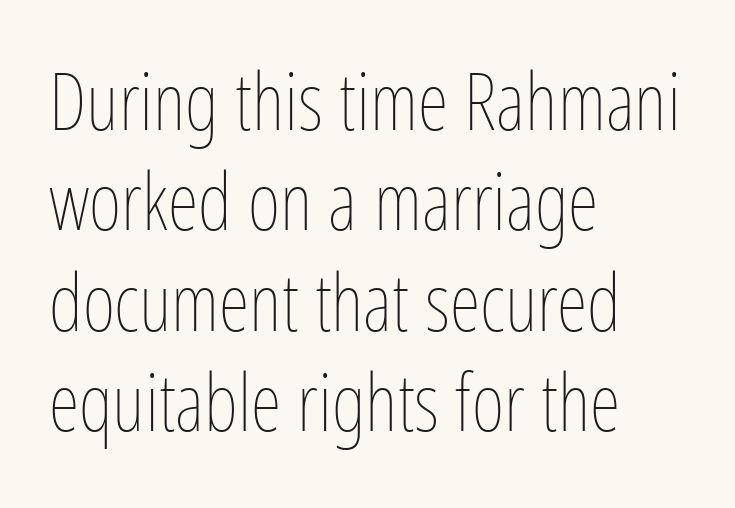
{"italic": "no", "bold": "no", "weight": "thin", "width": "condensed", "stroke_contrast": "low", "x_height": "medium", "monospaced": "no", "underline": "no", "align": "left", "line_spacing": "normal", "line_spacing_ratio": 1.27, "letter_spacing": "normal", "letter_spacing_em": 0.0, "glyph_px": 79}
